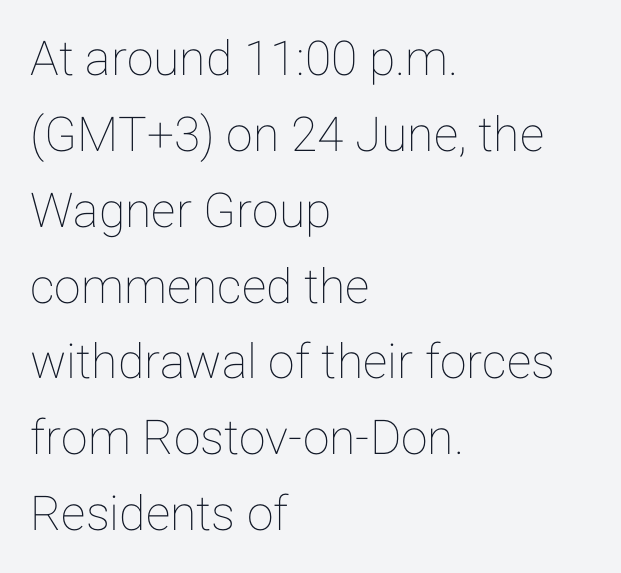
Q: Is the text italic (slanted)? A: No, it is upright.
Q: Is the text underlined? A: No.
Q: How is the paragraph aligned? A: Left-aligned.
Q: Is the spacing between letters normal or unusually wide? A: Normal.
Q: Is the spacing between lines tight, normal or loose? A: Normal.
Q: Width (condensed, normal, or wide)? A: Normal.
Q: Stroke contrast? A: Low.
Q: x-height? A: Medium.
Q: Monospaced? A: No.
